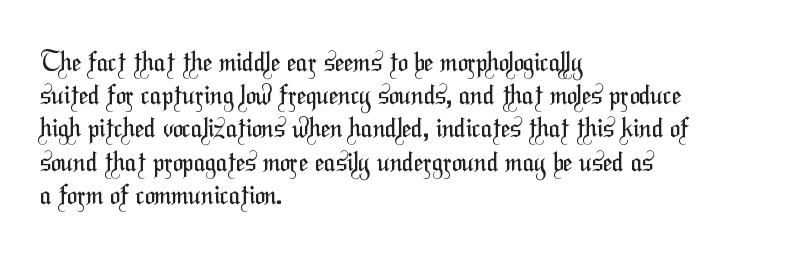
Left-aligned paragraph, ragged on the right. No word sits above an underline. This sample uses plain, unmodified letter spacing. No letter is thick-stroked: the sample isn't bold.
